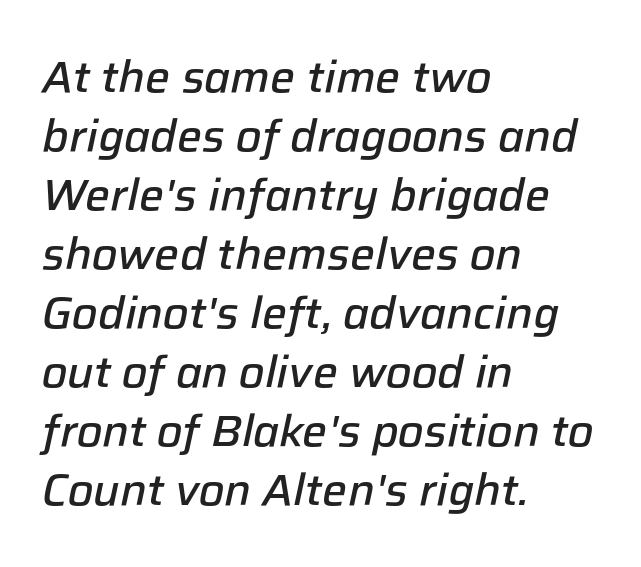
{"italic": "yes", "lean": "right", "slant_degrees": 12, "bold": "semi", "weight": "semibold", "width": "normal", "stroke_contrast": "low", "x_height": "medium", "monospaced": "no", "underline": "no", "align": "left", "line_spacing": "normal", "line_spacing_ratio": 1.34, "letter_spacing": "normal", "letter_spacing_em": 0.0, "glyph_px": 44}
